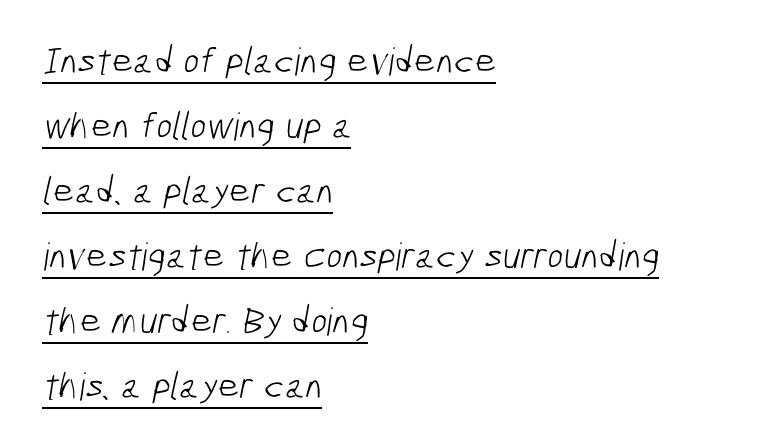
Q: Is the text bold? A: No.
Q: Is the typeface a serif or a sans-serif typeface? A: Sans-serif.
Q: Is the text underlined? A: Yes.
Q: How is the paragraph aligned? A: Left-aligned.
Q: Is the spacing between letters normal or unusually wide? A: Normal.
Q: Width (condensed, normal, or wide)? A: Condensed.
Q: Stroke contrast? A: Low.
Q: x-height? A: Medium.
Q: Monospaced? A: No.
